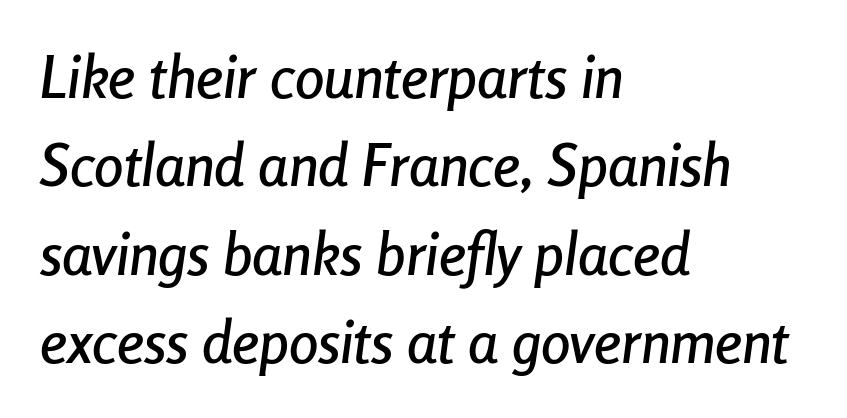
Each word holds together tightly as a unit, with standard inter-letter gaps. Plain, unruled lines of type. Quick note: italic. The setting favours the left margin, as ordinary paragraphs usually do. Rows of type keep a routine distance in the vertical direction. Spacing verdict: proportional, widths tailored to each character.
